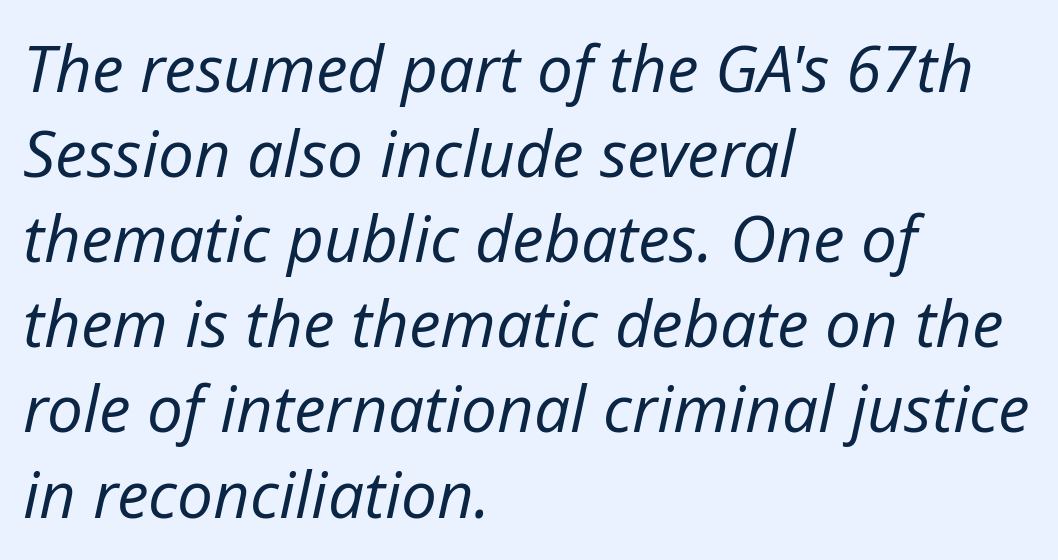
Q: Is the text bold? A: No.
Q: Is the text italic (slanted)? A: Yes, it leans right by about 12 degrees.
Q: Is the text underlined? A: No.
Q: How is the paragraph aligned? A: Left-aligned.
Q: Is the spacing between letters normal or unusually wide? A: Normal.
Q: Is the spacing between lines tight, normal or loose? A: Normal.
Q: Width (condensed, normal, or wide)? A: Normal.
Q: Stroke contrast? A: Low.
Q: x-height? A: Medium.
Q: Monospaced? A: No.
